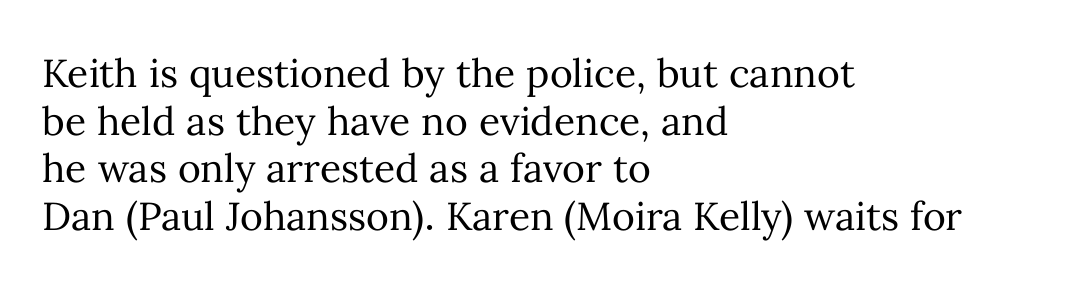
Where is the straight margin? On the left. The letters look calm and open, with moderate or lighter stems. Tracking value appears to be zero — textbook default spacing. The space directly below the letters is spotless. Spacing verdict: proportional, widths tailored to each character.
